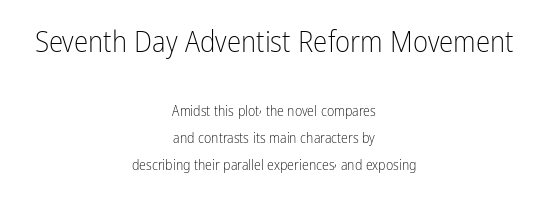
The image shows 29 px light, condensed sans-serif type, upright; set centered, loose line spacing (1.95x), normal letter spacing, not underlined; the first (top) block is 2.07x larger; low stroke contrast and a medium x-height.
